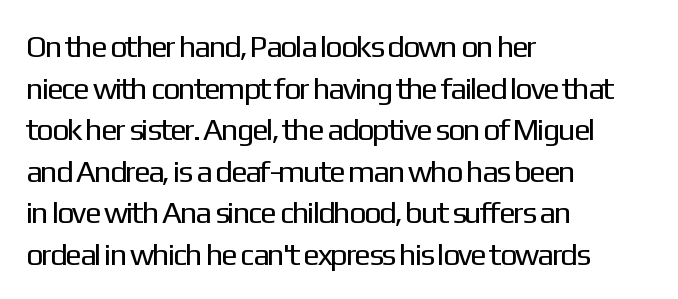
Here the glyphs are tracked normally, forming tight word shapes. Successive baselines arrive at the customary interval. The rendering uses natural spacing where letterforms have individual widths. Reading down the block, your eye returns to a fixed left position each line.
